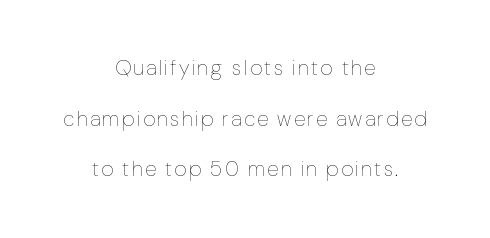
The image shows 21 px text type, upright; set centered, loose line spacing (2.41x), not underlined.
